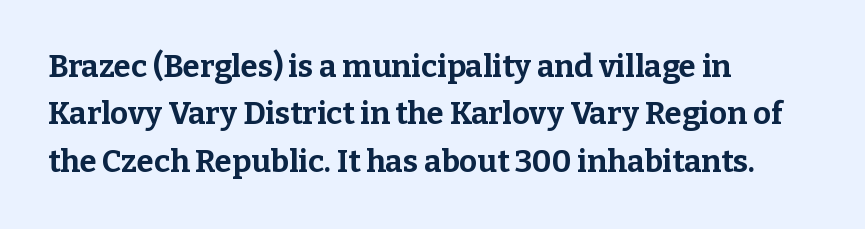
Q: Is the text bold? A: Yes.
Q: Is the text italic (slanted)? A: No, it is upright.
Q: Is the typeface a serif or a sans-serif typeface? A: Serif.
Q: Is the text underlined? A: No.
Q: How is the paragraph aligned? A: Left-aligned.
Q: Is the spacing between letters normal or unusually wide? A: Normal.
Q: Is the spacing between lines tight, normal or loose? A: Normal.
Q: Width (condensed, normal, or wide)? A: Normal.
Q: Stroke contrast? A: Low.
Q: x-height? A: Medium.
Q: Monospaced? A: No.
